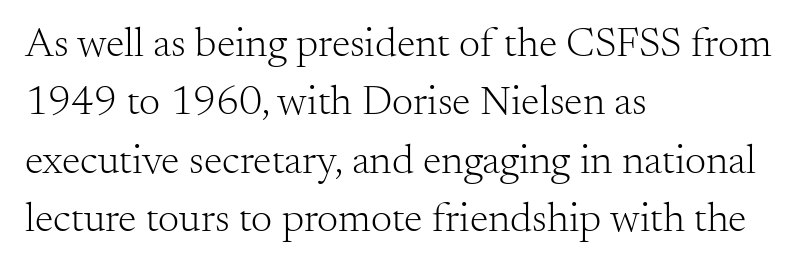
Q: Is the text bold? A: No.
Q: Is the text italic (slanted)? A: No, it is upright.
Q: Is the typeface a serif or a sans-serif typeface? A: Serif.
Q: Is the text underlined? A: No.
Q: How is the paragraph aligned? A: Left-aligned.
Q: Is the spacing between letters normal or unusually wide? A: Normal.
Q: Is the spacing between lines tight, normal or loose? A: Normal.
Q: Width (condensed, normal, or wide)? A: Normal.
Q: Stroke contrast? A: Medium.
Q: x-height? A: Small.
Q: Monospaced? A: No.
